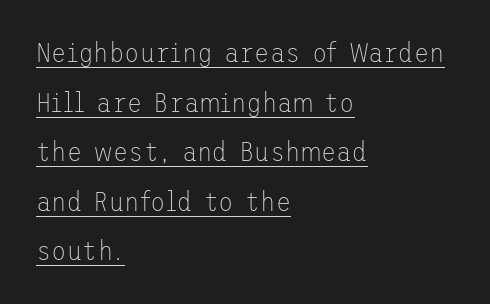
{"serif": "no", "italic": "no", "bold": "no", "weight": "thin", "width": "normal", "stroke_contrast": "low", "x_height": "medium", "underline": "yes", "align": "left", "line_spacing_ratio": 1.77, "letter_spacing": "normal", "letter_spacing_em": 0.0, "glyph_px": 28}
